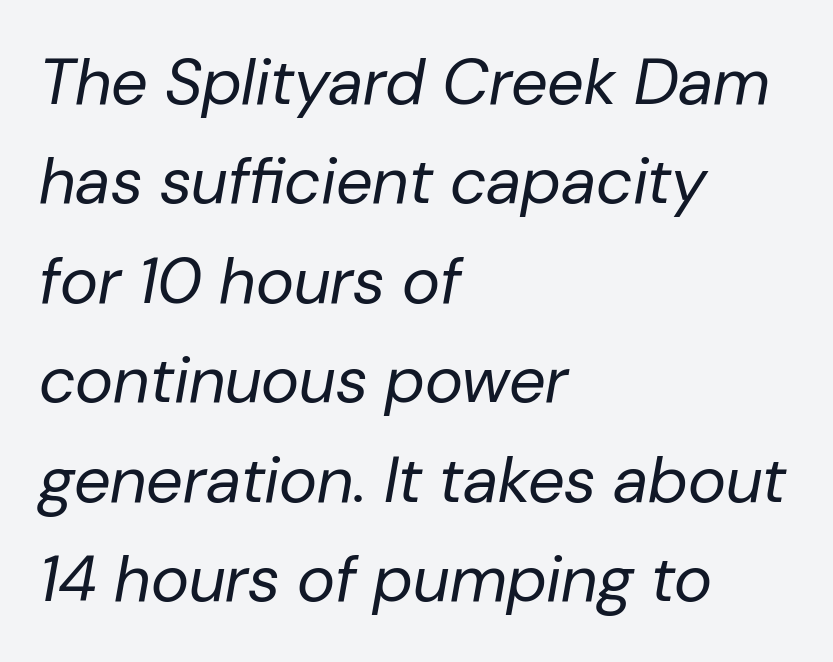
The image shows 65 px regular-weight type, italic (leaning right); set left-aligned, normal line spacing (1.53x), normal letter spacing, not underlined; low stroke contrast and a medium x-height.
